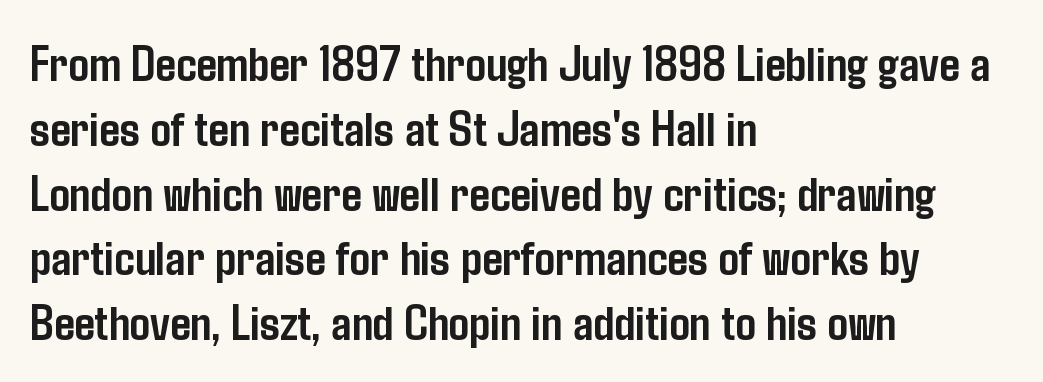
The type family on display is of the sans-serif kind. Notice how the stems are strictly vertical — no italics here. Where is the straight margin? On the left. Heavy, bold letterforms. One glance says typical: line gaps are just what's usual.
